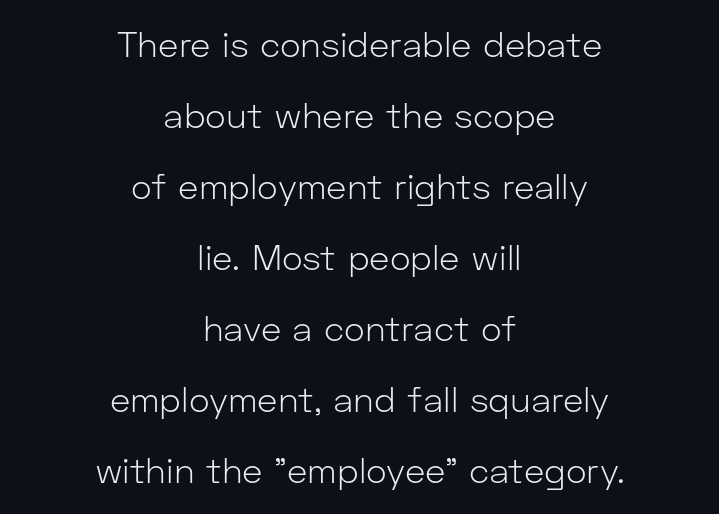
Note the varied advance widths — an 'i' is clearly narrower than an 'm'. Font category for this specimen: sans-serif. The typesetting does not lean heavy: it is not bold. This block would shrink considerably if given ordinary leading; it's expanded now. Students, note that the glyphs here touch the page at normal intervals. Descender tails drop into unmarked territory.
